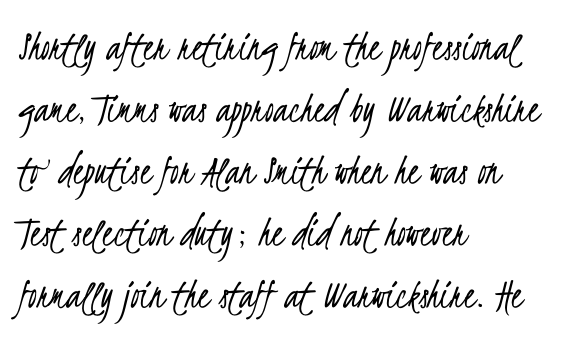
The image shows 44 px light, condensed sans-serif type; set left-aligned, normal line spacing (1.41x), normal letter spacing, not underlined; low stroke contrast and a small x-height.
